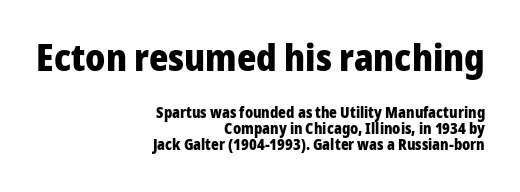
{"serif": "no", "italic": "no", "bold": "yes", "weight": "heavy", "width": "normal", "stroke_contrast": "low", "x_height": "medium", "monospaced": "no", "underline": "no", "align": "right", "line_spacing": "tight", "line_spacing_ratio": 1.05, "letter_spacing": "normal", "letter_spacing_em": 0.0, "larger_block": "first", "size_ratio": 2.47, "glyph_px": 37}
